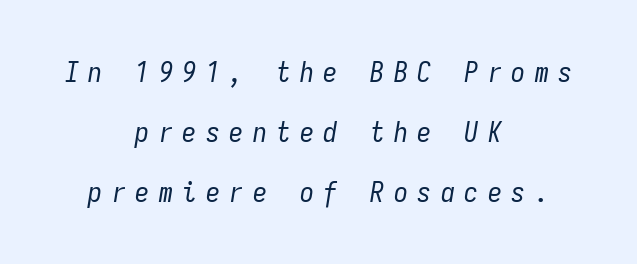
Each letter, wide or thin by design, is forced into the same width here. Line starts and ends both wander, symmetrically. Summary of vertical rhythm: relaxed, with wide interline spacing. Does the lettering tilt? It does — this is italic. The line texture is sparse and dotted thanks to wide tracking. Descenders are the only things crossing below the line.
